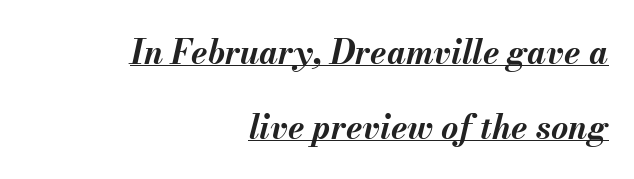
The image shows 33 px bold type, italic (leaning right); set right-aligned, loose line spacing (2.27x), normal letter spacing, underlined; medium stroke contrast and a small x-height.
